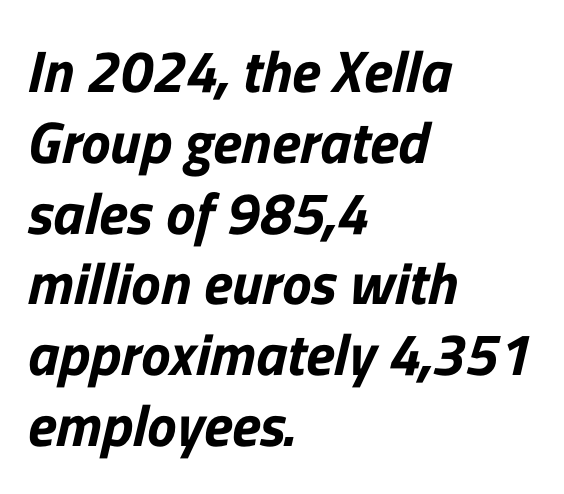
Q: Is the typeface a serif or a sans-serif typeface? A: Sans-serif.
Q: Is the text underlined? A: No.
Q: How is the paragraph aligned? A: Left-aligned.
Q: Is the spacing between letters normal or unusually wide? A: Normal.
Q: Width (condensed, normal, or wide)? A: Normal.
Q: Stroke contrast? A: Low.
Q: x-height? A: Medium.
Q: Monospaced? A: No.
